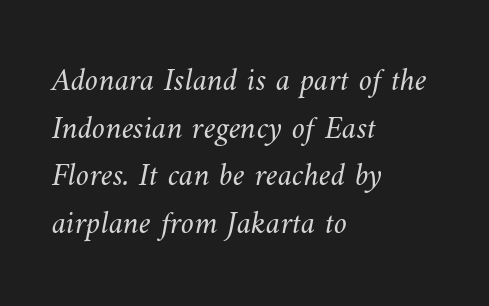
The image shows 33 px light type; set left-aligned, normal line spacing (1.44x), normal letter spacing, not underlined; medium stroke contrast and a small x-height.
